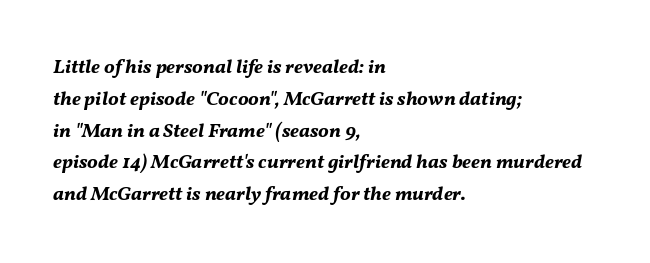
The image shows 20 px bold type, italic (leaning right); set left-aligned, normal line spacing (1.59x), normal letter spacing, not underlined.
